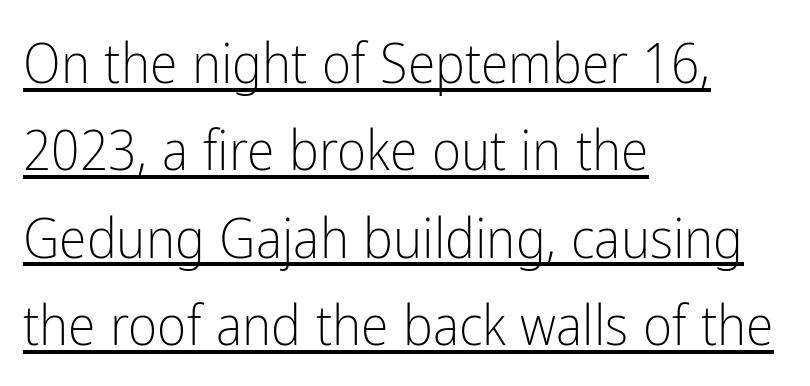
Q: Is the text bold? A: No.
Q: Is the text italic (slanted)? A: No, it is upright.
Q: Is the typeface a serif or a sans-serif typeface? A: Sans-serif.
Q: Is the text underlined? A: Yes.
Q: How is the paragraph aligned? A: Left-aligned.
Q: Is the spacing between letters normal or unusually wide? A: Normal.
Q: Is the spacing between lines tight, normal or loose? A: Normal.
Q: Width (condensed, normal, or wide)? A: Condensed.
Q: Stroke contrast? A: Low.
Q: x-height? A: Medium.
Q: Monospaced? A: No.
